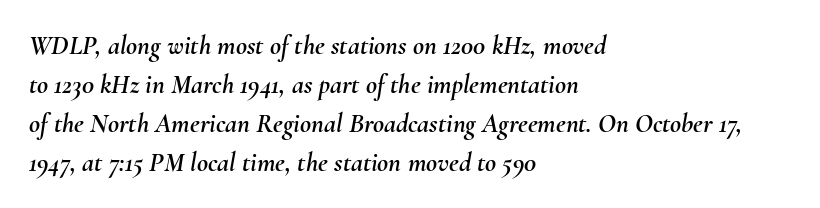
The font's italic variant was chosen for this text. The rendering anchors every line to the left-hand side. You could call the tracking neutral — neither tight nor loose. The line-height multiplier appears to be the usual default.
